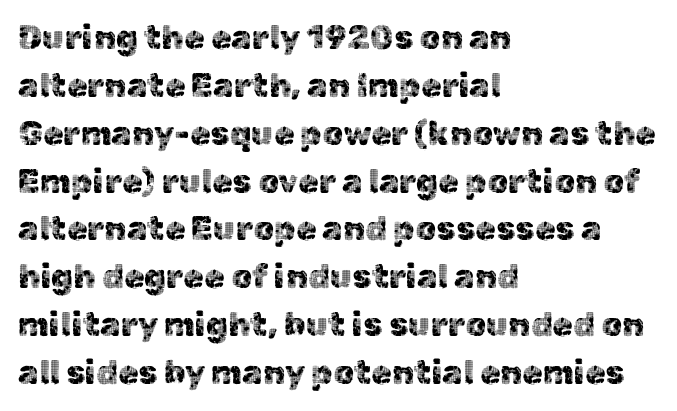
{"serif": "no", "italic": "no", "width": "normal", "x_height": "medium", "monospaced": "no", "underline": "no", "align": "left", "line_spacing": "normal", "line_spacing_ratio": 1.45, "letter_spacing": "normal", "letter_spacing_em": 0.0, "glyph_px": 33}
